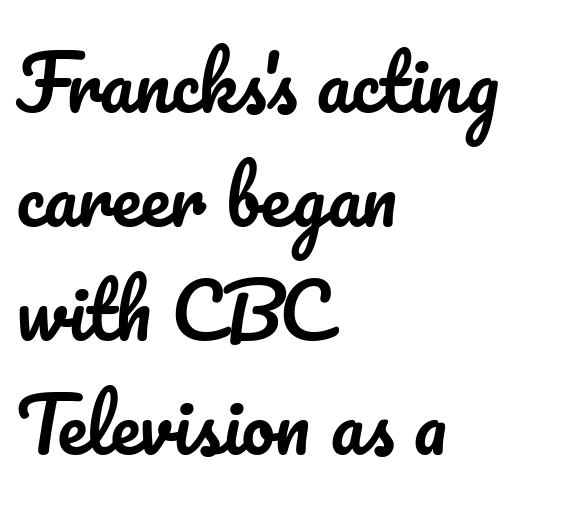
{"width": "normal", "stroke_contrast": "low", "x_height": "small", "monospaced": "no", "underline": "no", "align": "left", "line_spacing": "normal", "line_spacing_ratio": 1.54, "letter_spacing": "normal", "letter_spacing_em": 0.0, "glyph_px": 74}
